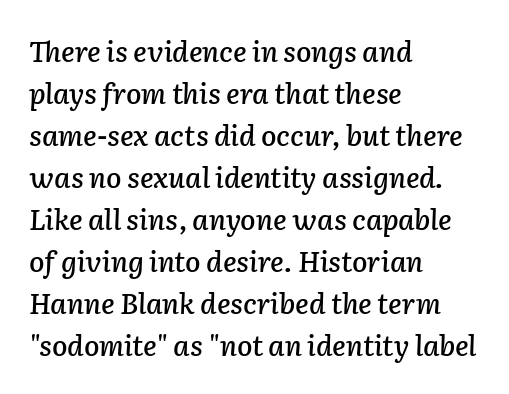
Q: Is the text italic (slanted)? A: Yes, it leans right by about 2 degrees.
Q: Is the text underlined? A: No.
Q: How is the paragraph aligned? A: Left-aligned.
Q: Is the spacing between letters normal or unusually wide? A: Normal.
Q: Is the spacing between lines tight, normal or loose? A: Normal.
Q: Width (condensed, normal, or wide)? A: Normal.
Q: Stroke contrast? A: Low.
Q: x-height? A: Medium.
Q: Monospaced? A: No.
